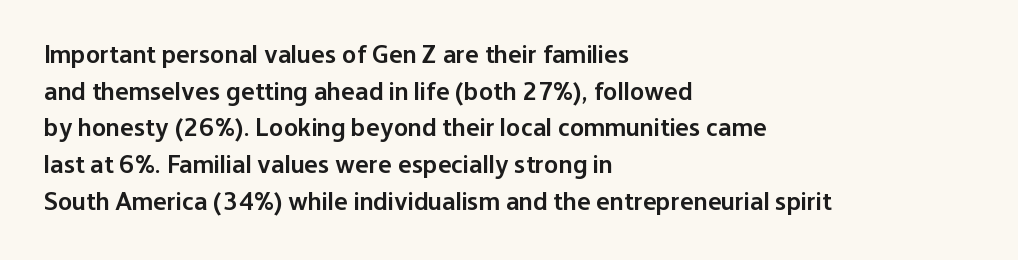
Every row of glyphs begins at an identical x-position on the left. Summary of weight: moderately heavy, a semibold. Evenly set lines give the paragraph a standard silhouette. In terms of letterspacing, this is plain default setting. When letters stand straight like this, we call the style roman or upright. The gap between lines stays unmarked.
